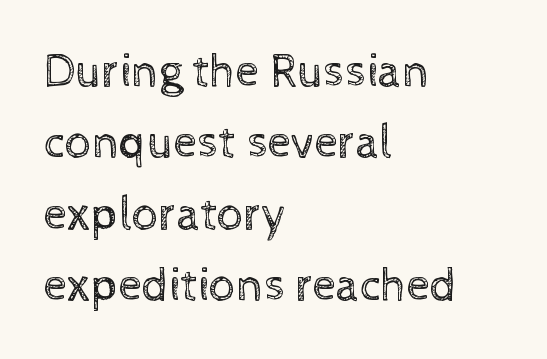
Q: Is the text bold? A: No.
Q: Is the text italic (slanted)? A: No, it is upright.
Q: Is the text underlined? A: No.
Q: How is the paragraph aligned? A: Left-aligned.
Q: Is the spacing between letters normal or unusually wide? A: Normal.
Q: Is the spacing between lines tight, normal or loose? A: Normal.
Q: Width (condensed, normal, or wide)? A: Normal.
Q: x-height? A: Medium.
Q: Monospaced? A: No.
